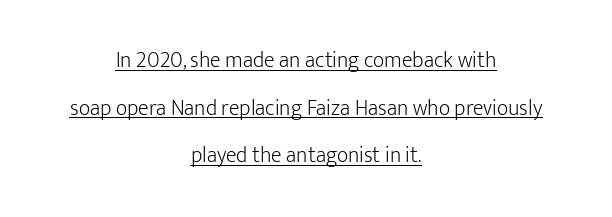
Interline gaps are noticeably wide in this sample. Teacher's note: observe the equal gaps on both sides — that is centered alignment. Tracking value appears to be zero — textbook default spacing. Caption: lettering with a line underneath.
